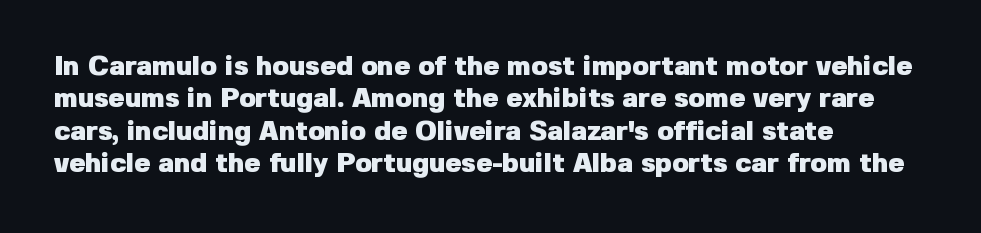
The image shows 27 px bold type, upright; set left-aligned, line spacing 1.2x, normal letter spacing, not underlined.
